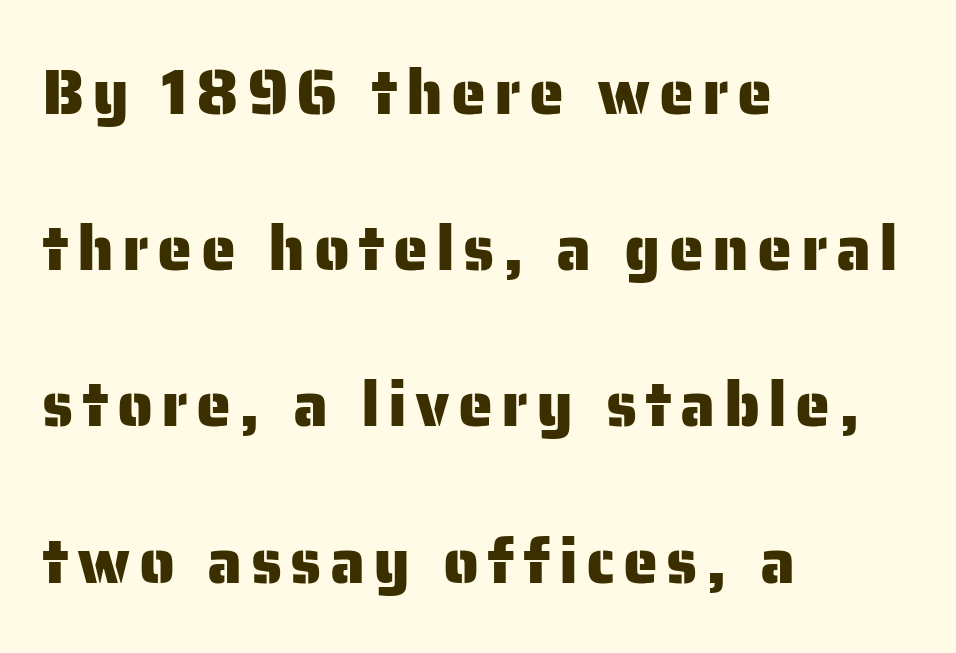
{"serif": "no", "italic": "no", "width": "normal", "stroke_contrast": "low", "x_height": "medium", "monospaced": "no", "underline": "no", "align": "left", "line_spacing": "loose", "line_spacing_ratio": 2.48, "glyph_px": 63}
